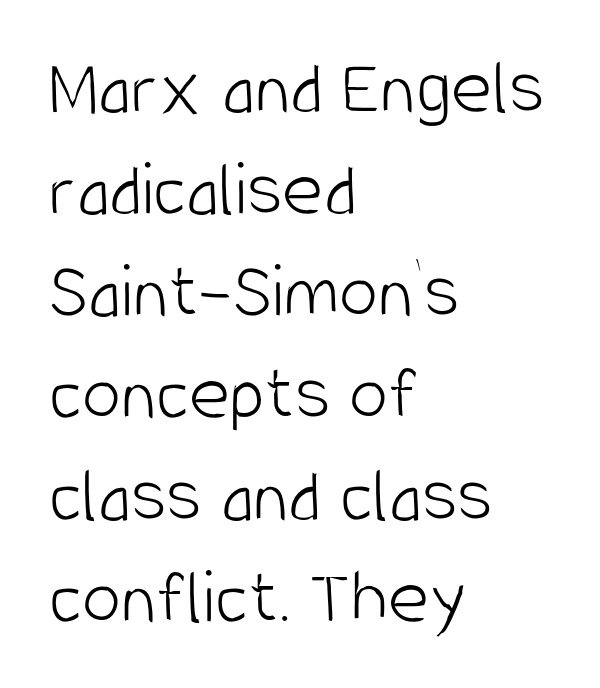
{"serif": "no", "italic": "no", "bold": "no", "weight": "light", "width": "condensed", "stroke_contrast": "low", "x_height": "large", "monospaced": "no", "underline": "no", "align": "left", "line_spacing": "normal", "line_spacing_ratio": 1.29, "letter_spacing": "normal", "letter_spacing_em": 0.0, "glyph_px": 79}
